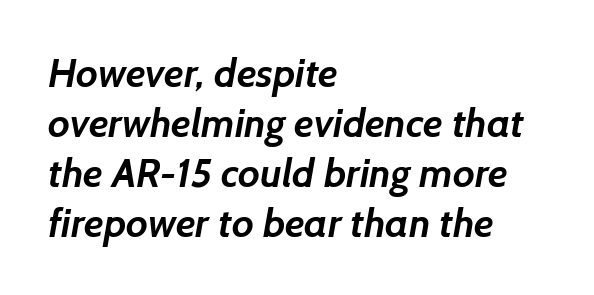
Underlining? Definitely not there. The face used here has the dense, thick strokes of a bold. Each line starts at the same left margin while the right side varies. The passage shown stacks its lines at a standard gap. Varying glyph widths throughout — classic text-font behaviour. The rendering shows plain stroke endings on the letterforms — a sans-serif design.
